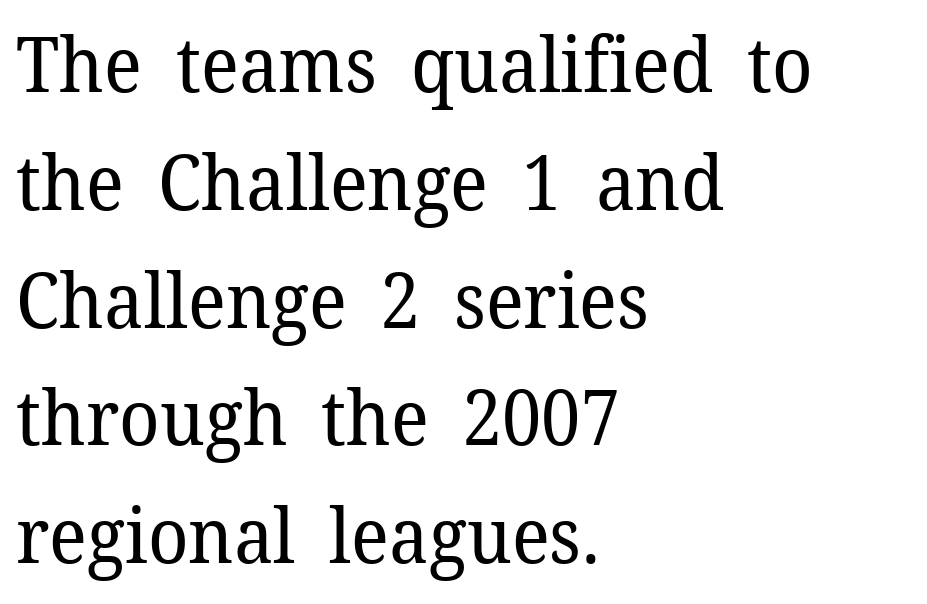
Q: Is the text bold? A: No.
Q: Is the text italic (slanted)? A: No, it is upright.
Q: Is the typeface a serif or a sans-serif typeface? A: Serif.
Q: Is the text underlined? A: No.
Q: How is the paragraph aligned? A: Left-aligned.
Q: Is the spacing between letters normal or unusually wide? A: Normal.
Q: Is the spacing between lines tight, normal or loose? A: Normal.
Q: Width (condensed, normal, or wide)? A: Normal.
Q: Stroke contrast? A: Low.
Q: x-height? A: Medium.
Q: Monospaced? A: No.
